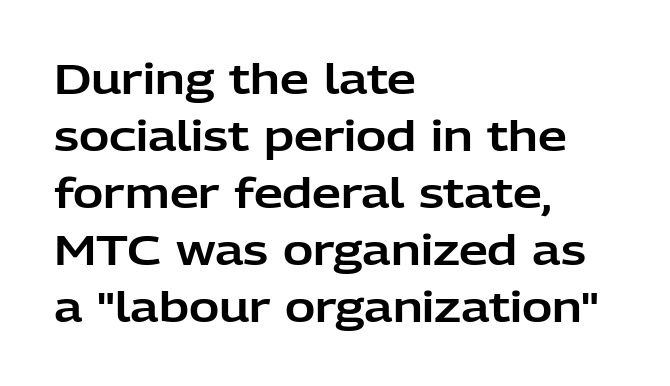
{"serif": "no", "italic": "no", "width": "normal", "stroke_contrast": "low", "x_height": "medium", "monospaced": "no", "underline": "no", "align": "left", "line_spacing": "normal", "line_spacing_ratio": 1.39, "letter_spacing": "normal", "letter_spacing_em": 0.0, "glyph_px": 41}
